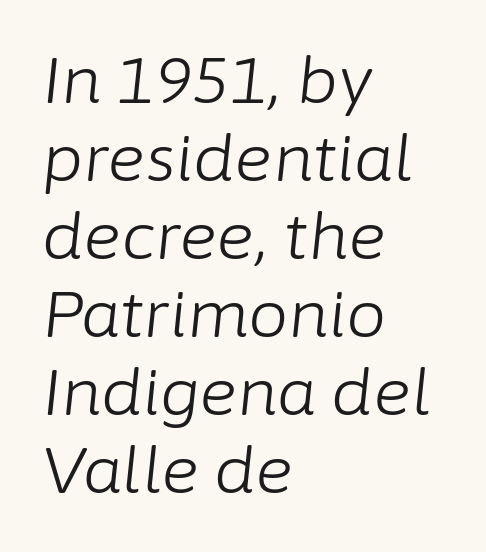
Q: Is the text bold? A: No.
Q: Is the text italic (slanted)? A: Yes, it leans right by about 6 degrees.
Q: Is the text underlined? A: No.
Q: How is the paragraph aligned? A: Left-aligned.
Q: Is the spacing between letters normal or unusually wide? A: Normal.
Q: Width (condensed, normal, or wide)? A: Normal.
Q: Stroke contrast? A: Low.
Q: x-height? A: Medium.
Q: Monospaced? A: No.
